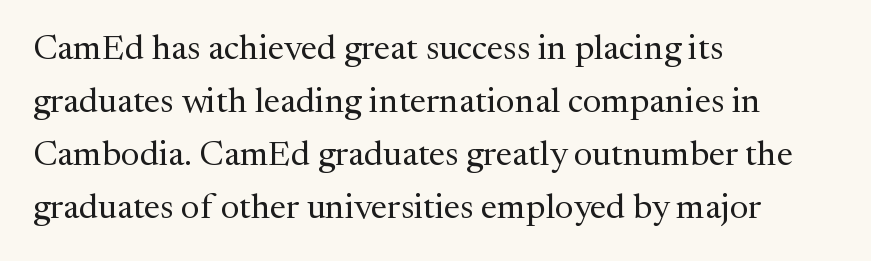
{"serif": "yes", "italic": "no", "bold": "no", "weight": "regular", "width": "normal", "stroke_contrast": "medium", "x_height": "medium", "monospaced": "no", "underline": "no", "align": "left", "line_spacing": "normal", "line_spacing_ratio": 1.51, "letter_spacing": "normal", "letter_spacing_em": 0.0, "glyph_px": 35}
